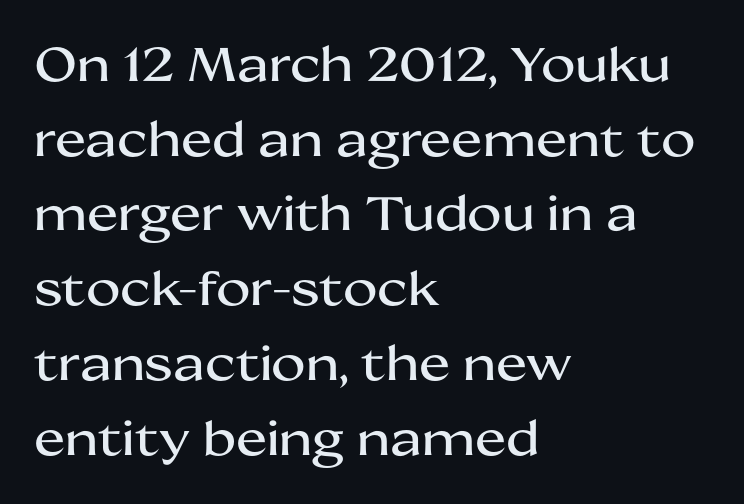
{"italic": "no", "width": "wide", "stroke_contrast": "medium", "x_height": "medium", "monospaced": "no", "underline": "no", "align": "left", "line_spacing": "normal", "line_spacing_ratio": 1.59, "letter_spacing": "normal", "letter_spacing_em": 0.0, "glyph_px": 47}
